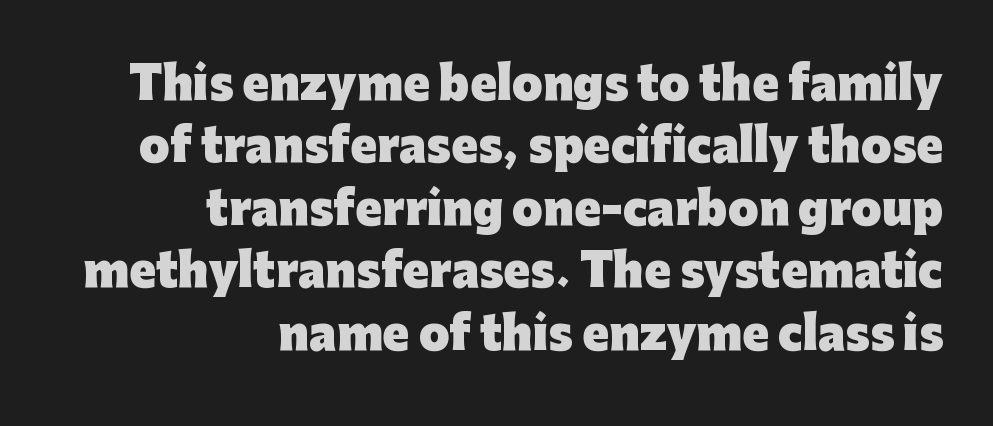
Q: Is the text bold? A: Yes.
Q: Is the text italic (slanted)? A: No, it is upright.
Q: Is the typeface a serif or a sans-serif typeface? A: Sans-serif.
Q: Is the text underlined? A: No.
Q: How is the paragraph aligned? A: Right-aligned.
Q: Is the spacing between letters normal or unusually wide? A: Normal.
Q: Is the spacing between lines tight, normal or loose? A: Normal.
Q: Width (condensed, normal, or wide)? A: Normal.
Q: Stroke contrast? A: Low.
Q: x-height? A: Medium.
Q: Monospaced? A: No.
